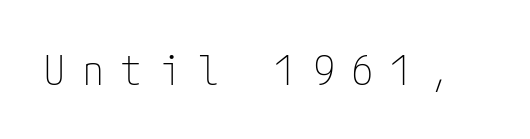
The image shows 41 px thin, condensed sans-serif type, upright; set unusually wide letter spacing (+0.44 em), not underlined; low stroke contrast and a medium x-height.
